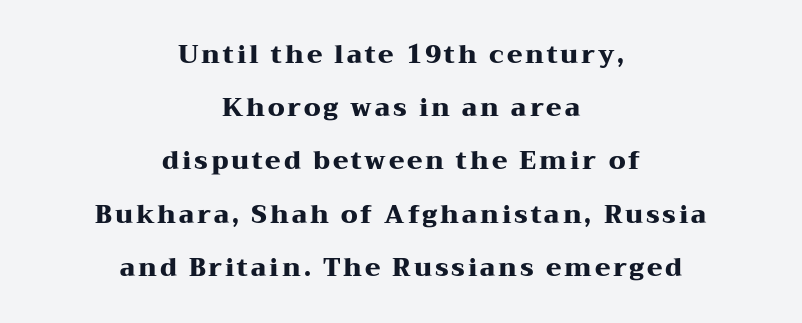
{"italic": "no", "bold": "yes", "underline": "no", "align": "center", "line_spacing": "loose", "line_spacing_ratio": 2.13, "glyph_px": 25}
